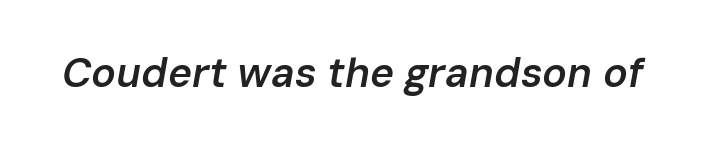
Tracking value appears to be zero — textbook default spacing. Proportional: the letters do not fall into vertical columns. The passage shown leans; its letterforms are oblique. Nobody drew a line under any word here. The strokes are fattened partway — semibold, not bold.
